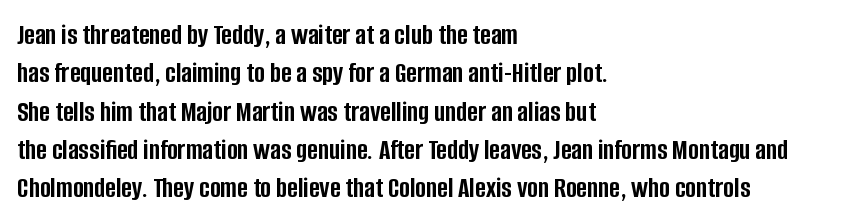
Q: Is the text bold? A: Yes.
Q: Is the text italic (slanted)? A: No, it is upright.
Q: Is the typeface a serif or a sans-serif typeface? A: Sans-serif.
Q: Is the text underlined? A: No.
Q: How is the paragraph aligned? A: Left-aligned.
Q: Is the spacing between letters normal or unusually wide? A: Normal.
Q: Is the spacing between lines tight, normal or loose? A: Normal.
Q: Width (condensed, normal, or wide)? A: Condensed.
Q: Stroke contrast? A: Low.
Q: x-height? A: Large.
Q: Monospaced? A: No.
